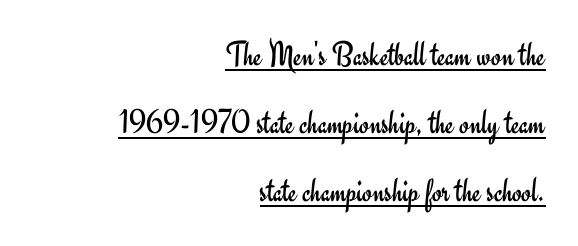
The image shows 35 px regular-weight sans-serif type; set right-aligned, loose line spacing (1.94x), normal letter spacing, underlined; low stroke contrast and a small x-height.
